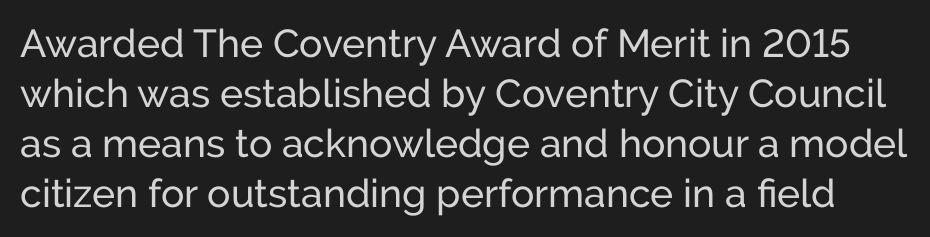
{"serif": "no", "italic": "no", "width": "normal", "stroke_contrast": "low", "x_height": "medium", "monospaced": "no", "underline": "no", "line_spacing": "normal", "line_spacing_ratio": 1.28, "letter_spacing": "normal", "letter_spacing_em": 0.0, "glyph_px": 39}
